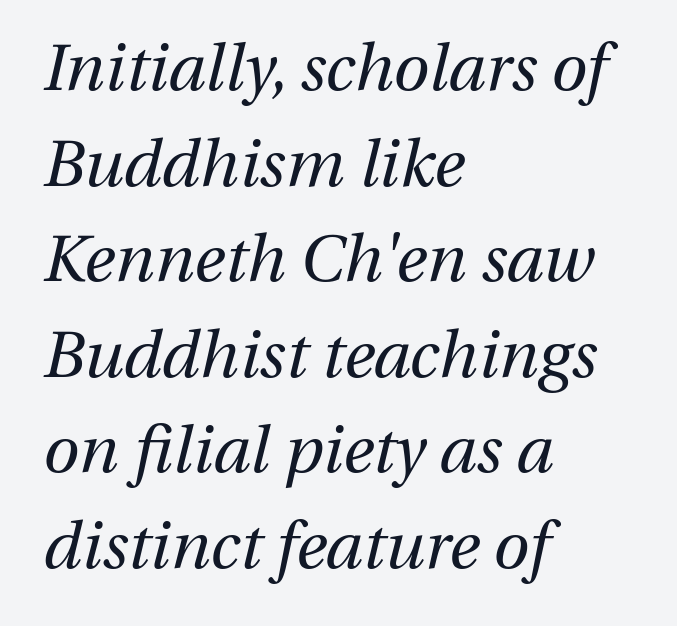
The image shows 65 px regular-weight type, italic (leaning right); set left-aligned, normal line spacing (1.47x), normal letter spacing, not underlined; medium stroke contrast and a medium x-height.
